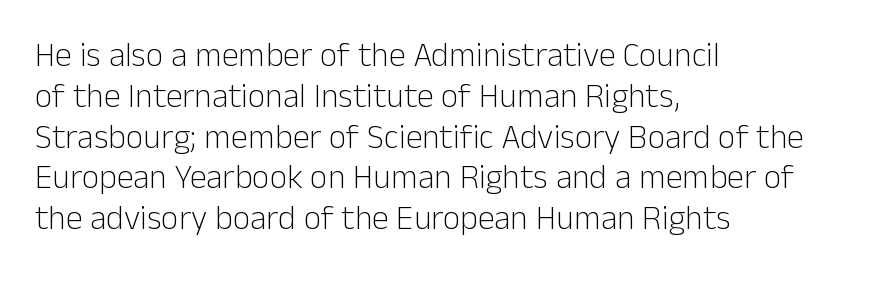
The image shows 34 px light sans-serif type, upright; set left-aligned, line spacing 1.2x, normal letter spacing, not underlined; low stroke contrast and a medium x-height.
